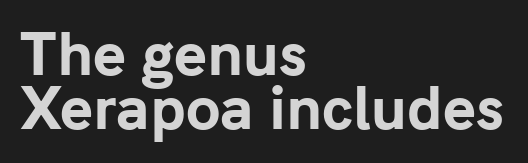
Q: Is the text bold? A: Yes.
Q: Is the text italic (slanted)? A: No, it is upright.
Q: Is the typeface a serif or a sans-serif typeface? A: Sans-serif.
Q: Is the text underlined? A: No.
Q: How is the paragraph aligned? A: Left-aligned.
Q: Is the spacing between letters normal or unusually wide? A: Normal.
Q: Is the spacing between lines tight, normal or loose? A: Tight.
Q: Width (condensed, normal, or wide)? A: Normal.
Q: Stroke contrast? A: Low.
Q: x-height? A: Medium.
Q: Monospaced? A: No.
